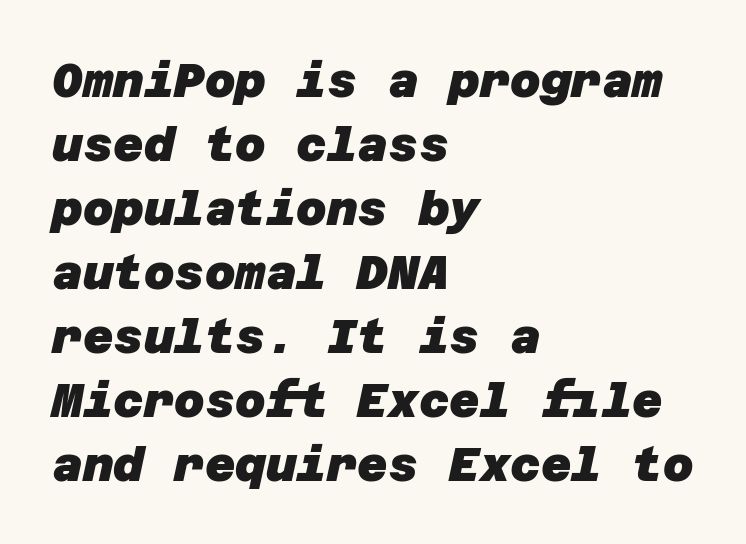
Q: Is the text bold? A: Yes.
Q: Is the typeface a serif or a sans-serif typeface? A: Sans-serif.
Q: Is the text underlined? A: No.
Q: How is the paragraph aligned? A: Left-aligned.
Q: Is the spacing between letters normal or unusually wide? A: Normal.
Q: Is the spacing between lines tight, normal or loose? A: Normal.
Q: Width (condensed, normal, or wide)? A: Normal.
Q: Stroke contrast? A: Low.
Q: x-height? A: Large.
